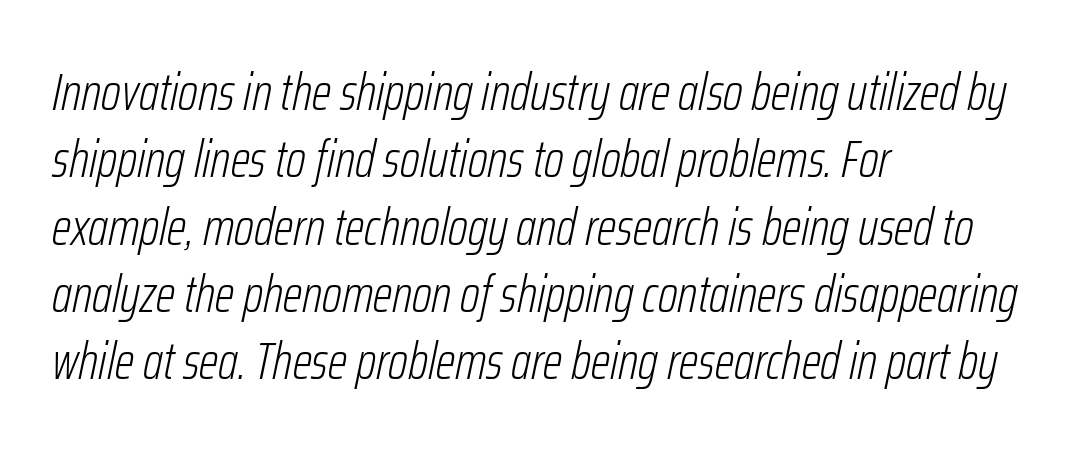
{"italic": "yes", "lean": "right", "slant_degrees": 12, "bold": "no", "weight": "light", "width": "condensed", "stroke_contrast": "low", "x_height": "medium", "monospaced": "no", "underline": "no", "align": "left", "line_spacing": "normal", "line_spacing_ratio": 1.32, "letter_spacing": "normal", "letter_spacing_em": 0.0, "glyph_px": 51}
